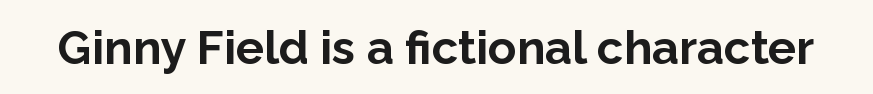
{"serif": "no", "italic": "no", "bold": "yes", "weight": "bold", "width": "normal", "stroke_contrast": "low", "x_height": "medium", "monospaced": "no", "underline": "no", "letter_spacing": "normal", "letter_spacing_em": 0.0, "glyph_px": 47}
